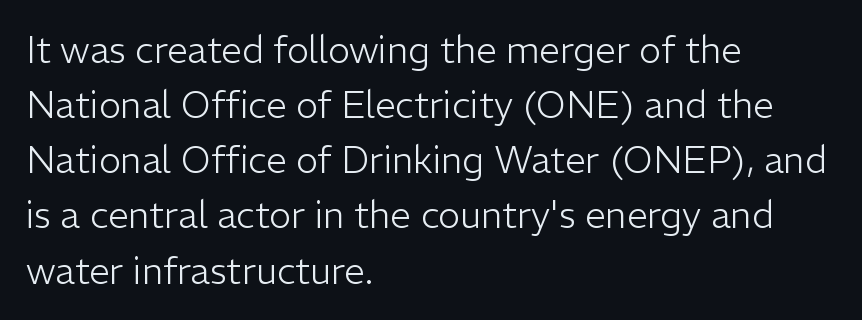
If you drew a ruler down the left edge, every line would touch it. Tracking here is standard; glyphs follow each other at the usual distance. Is there any slant? The stems are plumb. If you measured baseline to baseline, you'd find a middling distance.
